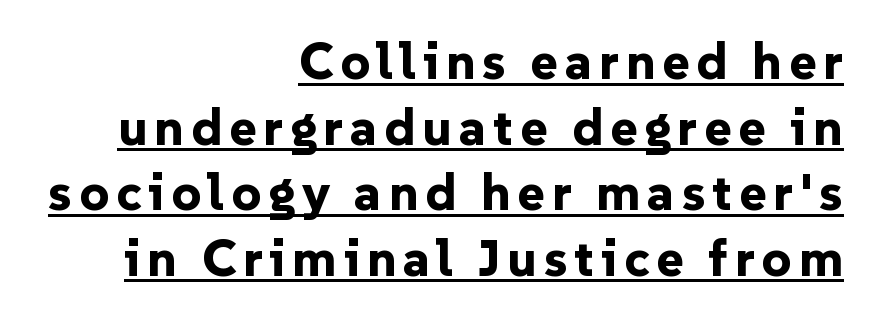
Q: Is the text bold? A: Yes.
Q: Is the text italic (slanted)? A: No, it is upright.
Q: Is the typeface a serif or a sans-serif typeface? A: Sans-serif.
Q: Is the text underlined? A: Yes.
Q: How is the paragraph aligned? A: Right-aligned.
Q: Is the spacing between lines tight, normal or loose? A: Normal.
Q: Width (condensed, normal, or wide)? A: Normal.
Q: Stroke contrast? A: Low.
Q: x-height? A: Medium.
Q: Monospaced? A: No.
